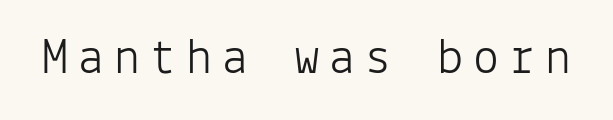
Designer's note — italics off, roman on. Descenders are the only things crossing below the line. Monospaced: the letters line up in strict vertical columns. Weight: not bold — regular or lighter. The passage shown is typeset with a sans-serif family.
